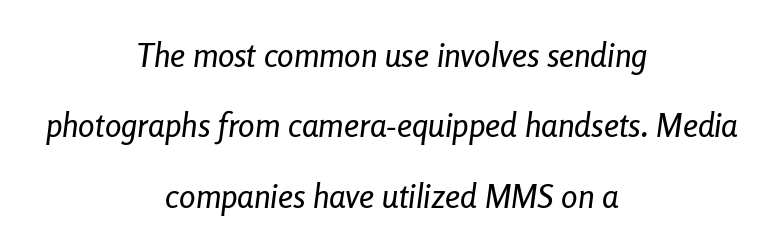
Q: Is the text italic (slanted)? A: Yes, it leans right by about 8 degrees.
Q: Is the text underlined? A: No.
Q: How is the paragraph aligned? A: Centered.
Q: Is the spacing between letters normal or unusually wide? A: Normal.
Q: Is the spacing between lines tight, normal or loose? A: Loose.
Q: Width (condensed, normal, or wide)? A: Condensed.
Q: Stroke contrast? A: Low.
Q: x-height? A: Medium.
Q: Monospaced? A: No.
